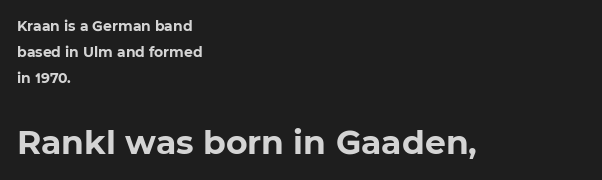
{"serif": "no", "bold": "yes", "weight": "bold", "width": "normal", "stroke_contrast": "low", "x_height": "medium", "monospaced": "no", "underline": "no", "align": "left", "line_spacing_ratio": 1.87, "letter_spacing": "normal", "letter_spacing_em": 0.0, "larger_block": "second", "size_ratio": 2.36, "glyph_px": 33}
